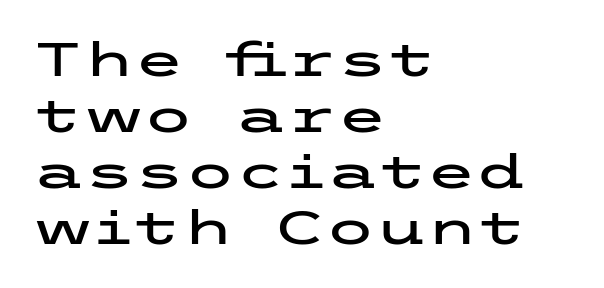
The image shows 46 px wide sans-serif type, upright; set left-aligned, line spacing 1.22x, normal letter spacing, not underlined; low stroke contrast and a medium x-height.
